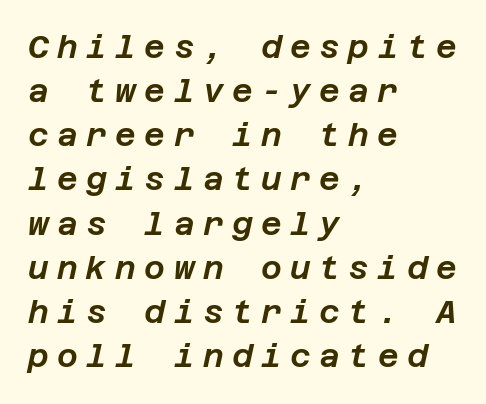
The image shows 32 px text type, italic (leaning right); set left-aligned, normal line spacing (1.38x), unusually wide letter spacing (+0.26 em), not underlined; low stroke contrast and a large x-height.
